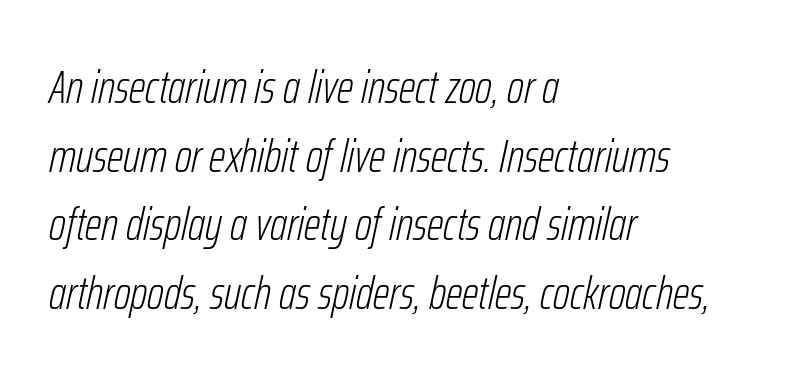
The image shows 47 px light, condensed type, italic (leaning right); set left-aligned, normal line spacing (1.46x), normal letter spacing, not underlined; low stroke contrast and a medium x-height.
